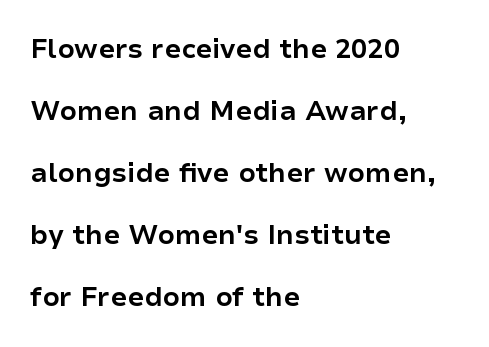
{"italic": "no", "bold": "yes", "underline": "no", "align": "left", "line_spacing": "loose", "line_spacing_ratio": 2.3, "letter_spacing": "normal", "letter_spacing_em": 0.0, "glyph_px": 27}
